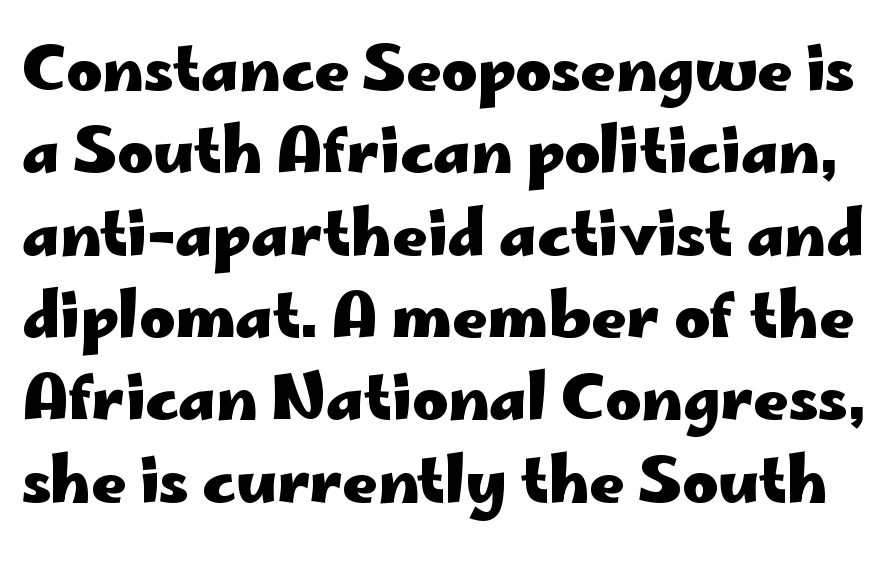
The image shows 61 px heavy, wide sans-serif type, upright; set normal line spacing (1.35x), normal letter spacing, not underlined; low stroke contrast and a small x-height.
